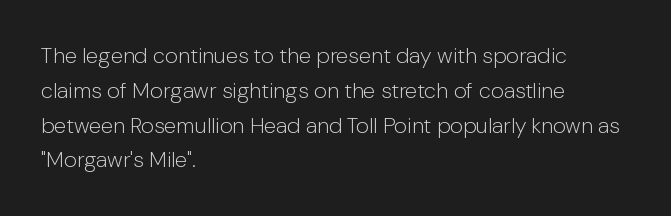
All the whitespace from short lines collects on the right. No extra tracking has been applied to these lines. Characters remain perfectly vertical along every line. The space beneath each line is pristine and unruled. Vertical stems look standard width or narrower in stroke.
